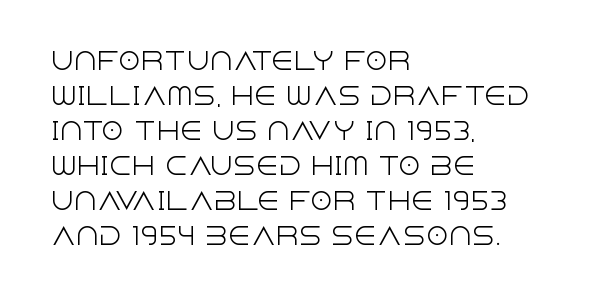
The image shows 23 px text type, upright; set left-aligned, normal line spacing (1.52x), normal letter spacing, not underlined.
